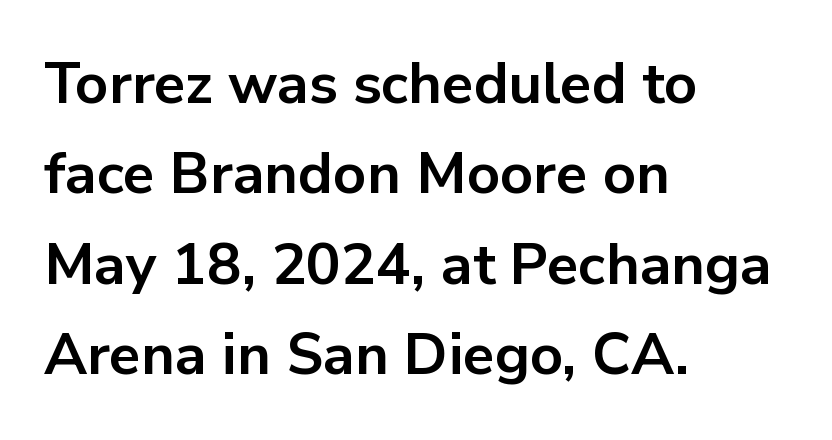
{"serif": "no", "italic": "no", "bold": "yes", "weight": "bold", "width": "normal", "stroke_contrast": "low", "x_height": "medium", "monospaced": "no", "underline": "no", "align": "left", "line_spacing": "normal", "line_spacing_ratio": 1.56, "letter_spacing": "normal", "letter_spacing_em": 0.0, "glyph_px": 58}
